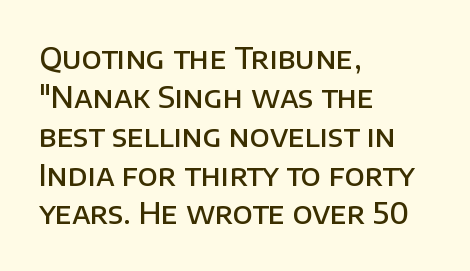
The image shows 29 px semibold sans-serif type, upright; set left-aligned, normal line spacing (1.34x), normal letter spacing, not underlined; low stroke contrast and a large x-height.
